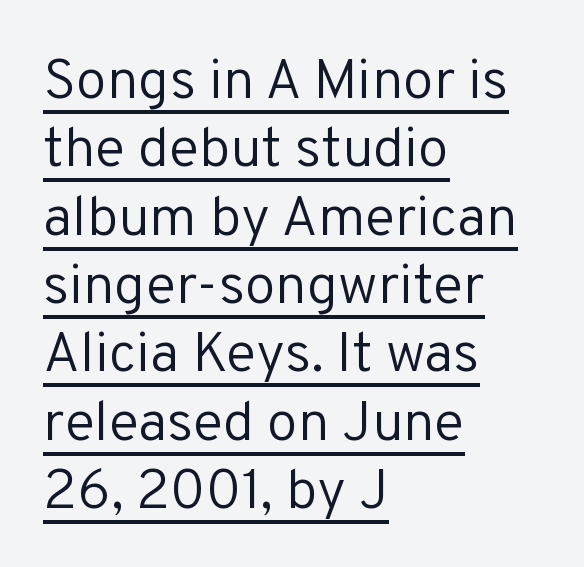
The image shows 56 px regular-weight sans-serif type, upright; set left-aligned, line spacing 1.22x, normal letter spacing, underlined; low stroke contrast and a medium x-height.
